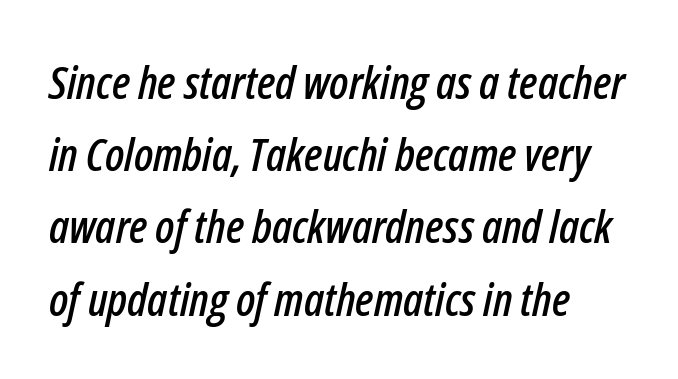
The image shows 46 px condensed type, italic (leaning right); set left-aligned, normal line spacing (1.57x), normal letter spacing, not underlined; low stroke contrast and a medium x-height.
